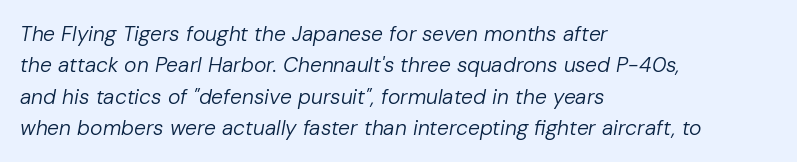
{"italic": "yes", "lean": "right", "slant_degrees": 10, "bold": "no", "underline": "no", "align": "left", "line_spacing": "normal", "line_spacing_ratio": 1.49, "letter_spacing": "normal", "letter_spacing_em": 0.0, "glyph_px": 21}
